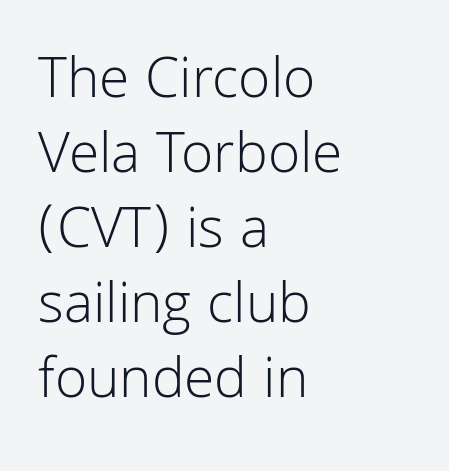
{"serif": "no", "italic": "no", "bold": "no", "weight": "light", "width": "normal", "stroke_contrast": "low", "x_height": "medium", "monospaced": "no", "underline": "no", "align": "left", "line_spacing": "normal", "line_spacing_ratio": 1.27, "letter_spacing": "normal", "letter_spacing_em": 0.0, "glyph_px": 59}
